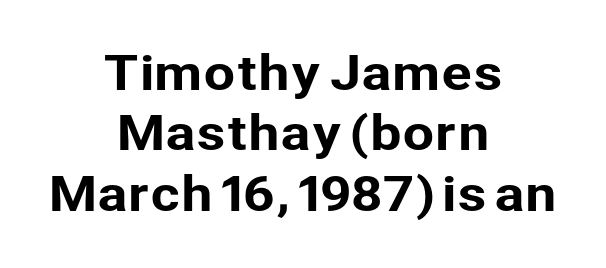
{"serif": "no", "italic": "no", "width": "normal", "stroke_contrast": "low", "x_height": "medium", "monospaced": "no", "underline": "no", "align": "center", "line_spacing": "normal", "line_spacing_ratio": 1.31, "letter_spacing": "normal", "letter_spacing_em": 0.0, "glyph_px": 46}
